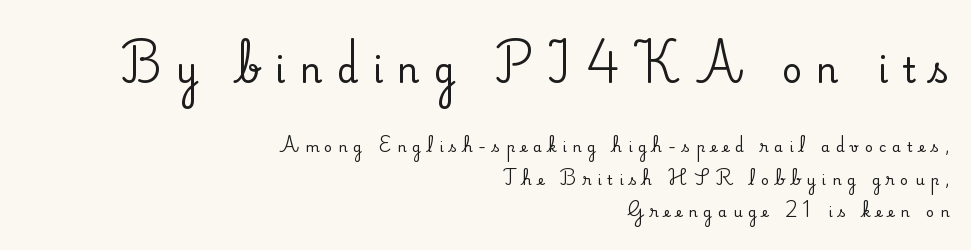
Little horizontal feet cap the strokes, marking this as serif type. Plain, unruled lines of type. These lines stand farther apart than default settings would place them. The face used here appears at its bigger size in the upper chunk. Caption: expanded tracking, letters set apart.
